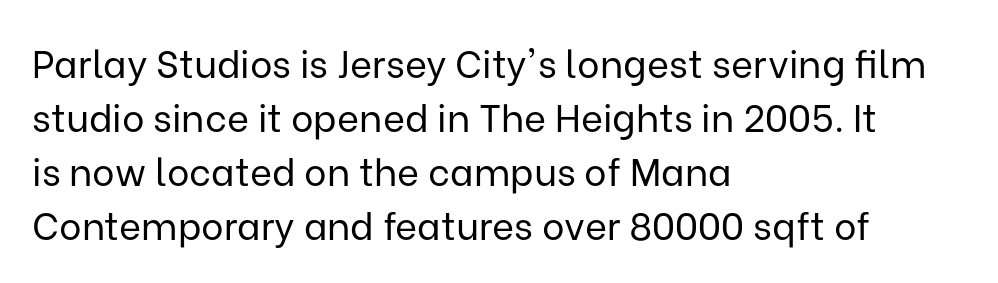
The image shows 38 px regular-weight sans-serif type, upright; set left-aligned, normal line spacing (1.42x), normal letter spacing, not underlined; low stroke contrast and a medium x-height.
